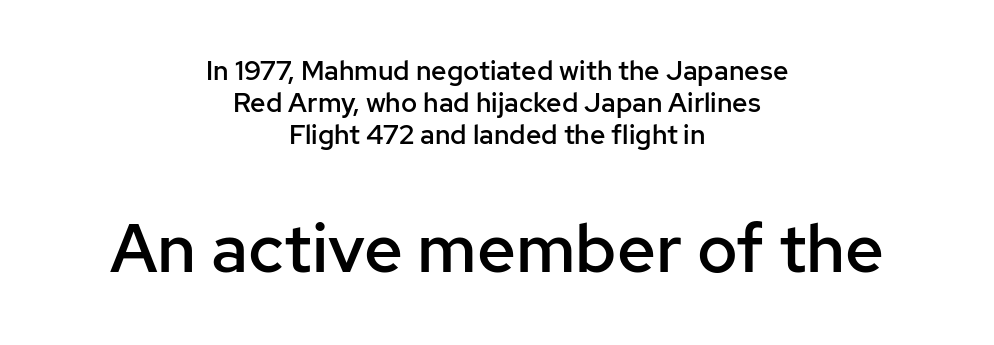
{"serif": "no", "italic": "no", "bold": "semi", "weight": "semibold", "width": "normal", "stroke_contrast": "low", "x_height": "medium", "monospaced": "no", "underline": "no", "align": "center", "line_spacing_ratio": 1.18, "letter_spacing": "normal", "letter_spacing_em": 0.0, "larger_block": "second", "size_ratio": 2.52, "glyph_px": 68}
